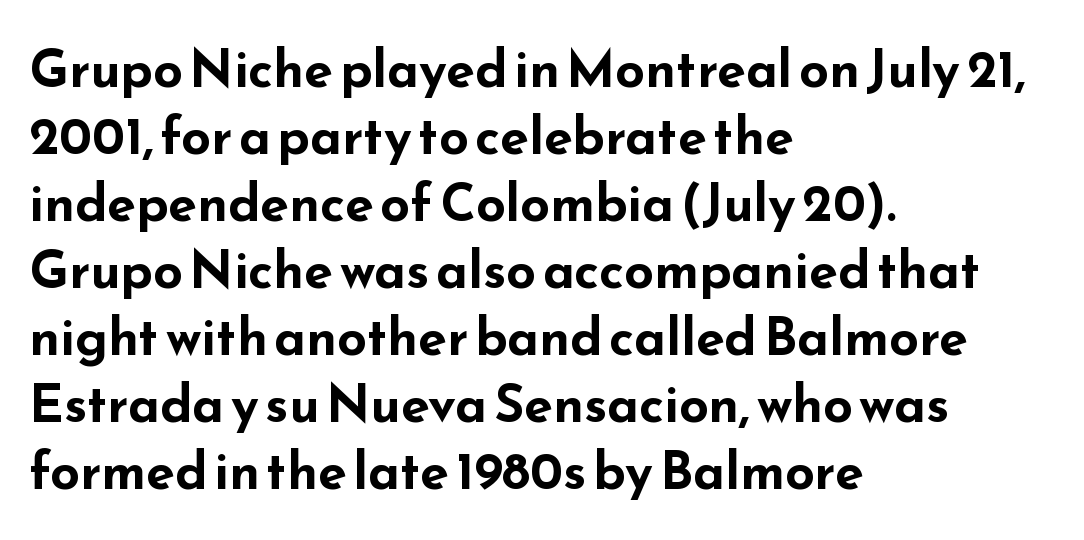
Every character sits straight up, as roman type does. Each letter keeps its own natural width here, so spacing adapts to shape. The glyphs are unaccompanied by any horizontal stroke below them. The designer left line spacing at the default. Emphasis by weight is at full strength: bold.
